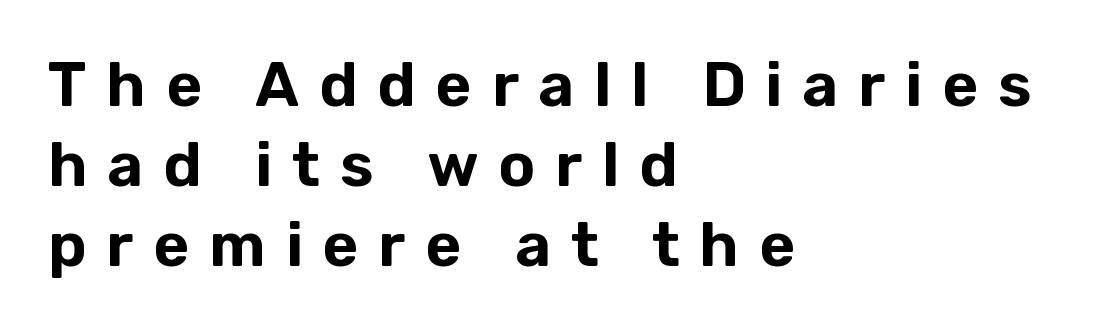
Q: Is the text italic (slanted)? A: No, it is upright.
Q: Is the typeface a serif or a sans-serif typeface? A: Sans-serif.
Q: Is the text underlined? A: No.
Q: How is the paragraph aligned? A: Left-aligned.
Q: Is the spacing between letters normal or unusually wide? A: Unusually wide.
Q: Is the spacing between lines tight, normal or loose? A: Normal.
Q: Width (condensed, normal, or wide)? A: Normal.
Q: Stroke contrast? A: Low.
Q: x-height? A: Medium.
Q: Monospaced? A: No.
